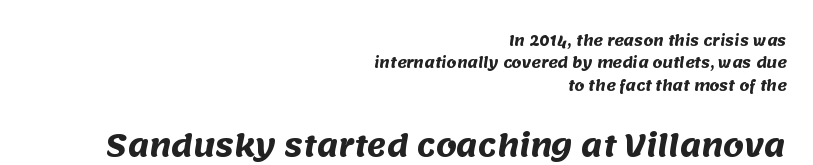
{"serif": "no", "bold": "yes", "weight": "heavy", "width": "normal", "stroke_contrast": "medium", "x_height": "large", "monospaced": "no", "underline": "no", "align": "right", "line_spacing": "normal", "line_spacing_ratio": 1.59, "letter_spacing": "normal", "letter_spacing_em": 0.0, "larger_block": "second", "size_ratio": 2.07, "glyph_px": 29}
